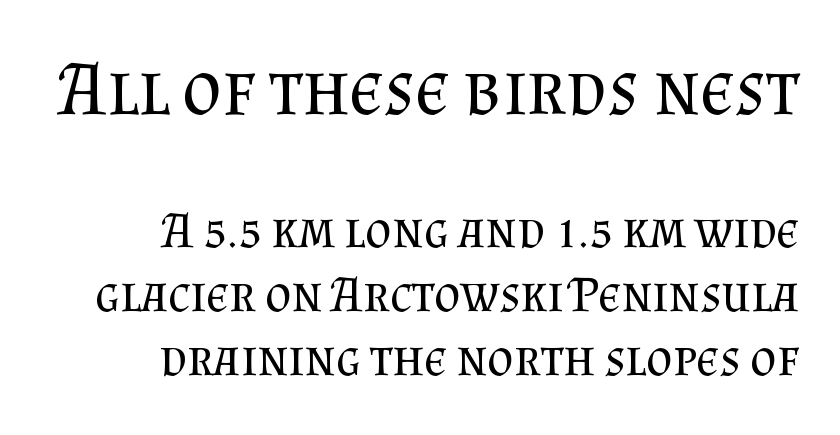
Looks like regular typesetting: each glyph gets only the width it needs. Is the stroke heavy? The answer is a plain regular-or-lighter. Check where the strokes stop: tiny serifs finish them off. If you drew a ruler down the right edge, every line would touch it.
